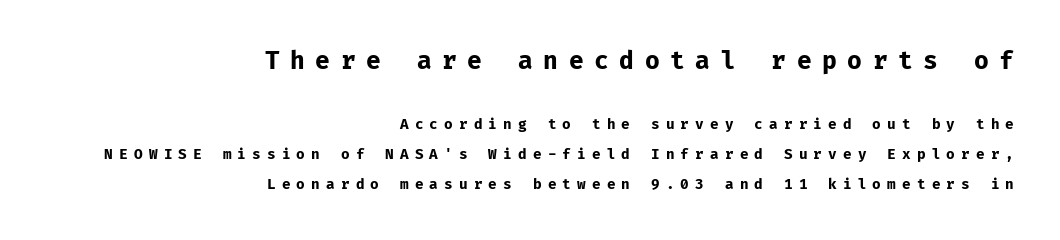
Typesetter's note: full bold, strokes at maximum text heaviness. Nope, not italic — everything's standing straight. The passage is arranged like a letterhead date or caption credit — flush right. No word sits above an underline. The gaps between neighbouring characters are conspicuously large.
